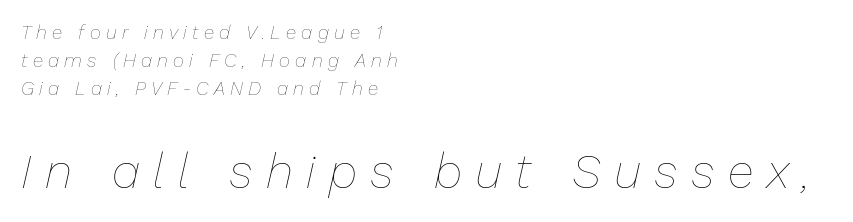
Q: Is the text bold? A: No.
Q: Is the text italic (slanted)? A: Yes, it leans right by about 13 degrees.
Q: Is the text underlined? A: No.
Q: How is the paragraph aligned? A: Left-aligned.
Q: Is the spacing between letters normal or unusually wide? A: Unusually wide.
Q: Is the spacing between lines tight, normal or loose? A: Normal.
Q: Which block of text is set in a larger size, the first (top) or the second (bottom)? A: The second (bottom) one.
Q: Width (condensed, normal, or wide)? A: Normal.
Q: Stroke contrast? A: Low.
Q: x-height? A: Medium.
Q: Monospaced? A: No.
